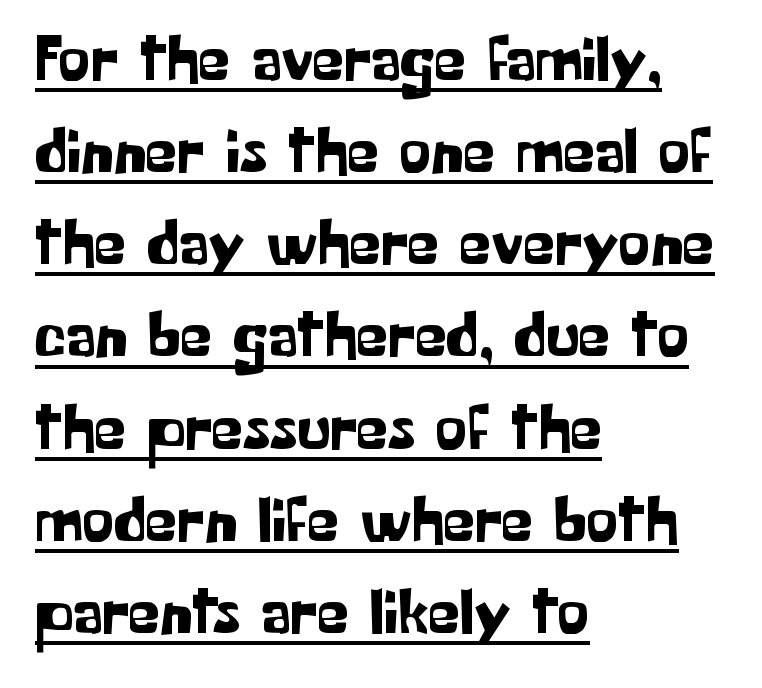
Decoration check: the copy is underlined. Does the type have serifs? No, each stem ends abruptly. Line starts are locked; line ends wander. Varying glyph widths throughout — classic text-font behaviour. The lines sit at an ordinary, default distance from one another. Tracking value appears to be zero — textbook default spacing.
